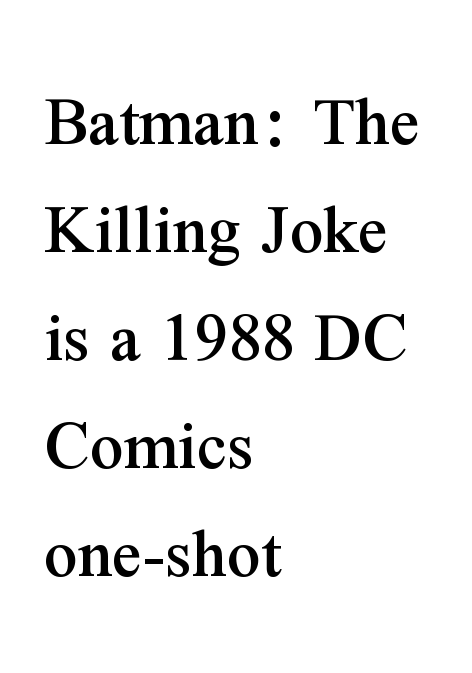
Q: Is the text italic (slanted)? A: No, it is upright.
Q: Is the typeface a serif or a sans-serif typeface? A: Serif.
Q: Is the text underlined? A: No.
Q: How is the paragraph aligned? A: Left-aligned.
Q: Is the spacing between letters normal or unusually wide? A: Normal.
Q: Is the spacing between lines tight, normal or loose? A: Normal.
Q: Width (condensed, normal, or wide)? A: Normal.
Q: Stroke contrast? A: Medium.
Q: x-height? A: Medium.
Q: Monospaced? A: No.
